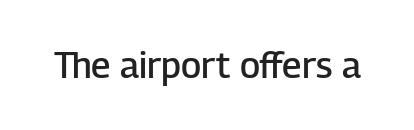
The image shows 36 px semibold sans-serif type, upright; set normal letter spacing, not underlined; low stroke contrast and a medium x-height.
